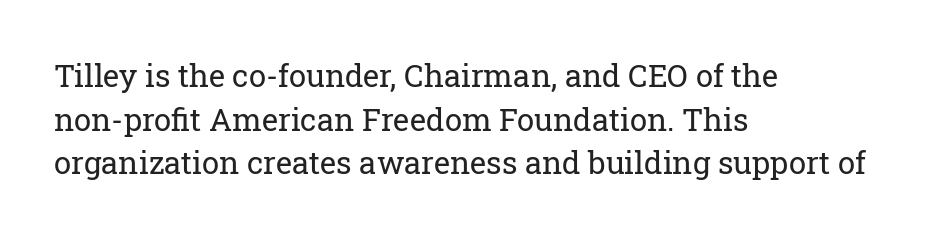
{"serif": "yes", "italic": "no", "bold": "no", "weight": "regular", "width": "normal", "stroke_contrast": "low", "x_height": "medium", "monospaced": "no", "underline": "no", "align": "left", "line_spacing": "normal", "line_spacing_ratio": 1.41, "letter_spacing": "normal", "letter_spacing_em": 0.0, "glyph_px": 31}
